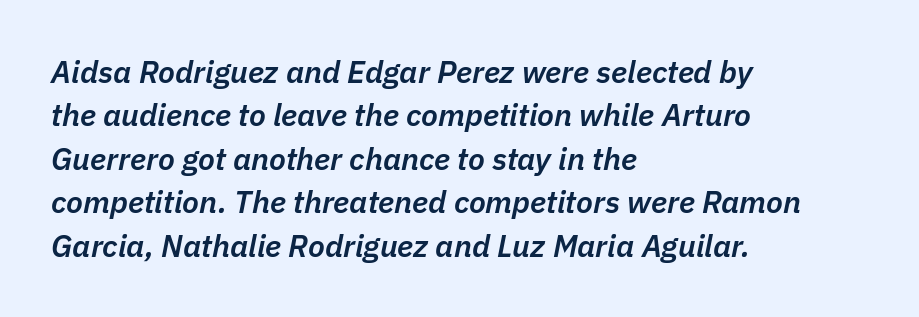
The image shows 31 px semibold type, italic (leaning right); set left-aligned, normal line spacing (1.4x), normal letter spacing, not underlined; low stroke contrast and a medium x-height.
